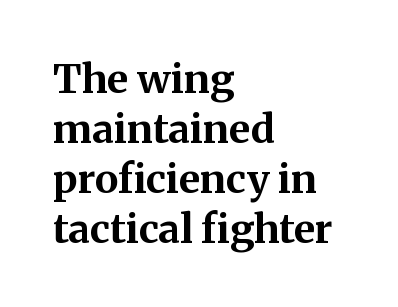
Q: Is the text bold? A: Yes.
Q: Is the text italic (slanted)? A: No, it is upright.
Q: Is the typeface a serif or a sans-serif typeface? A: Serif.
Q: Is the text underlined? A: No.
Q: How is the paragraph aligned? A: Left-aligned.
Q: Is the spacing between letters normal or unusually wide? A: Normal.
Q: Is the spacing between lines tight, normal or loose? A: Normal.
Q: Width (condensed, normal, or wide)? A: Normal.
Q: Stroke contrast? A: Medium.
Q: x-height? A: Medium.
Q: Monospaced? A: No.
